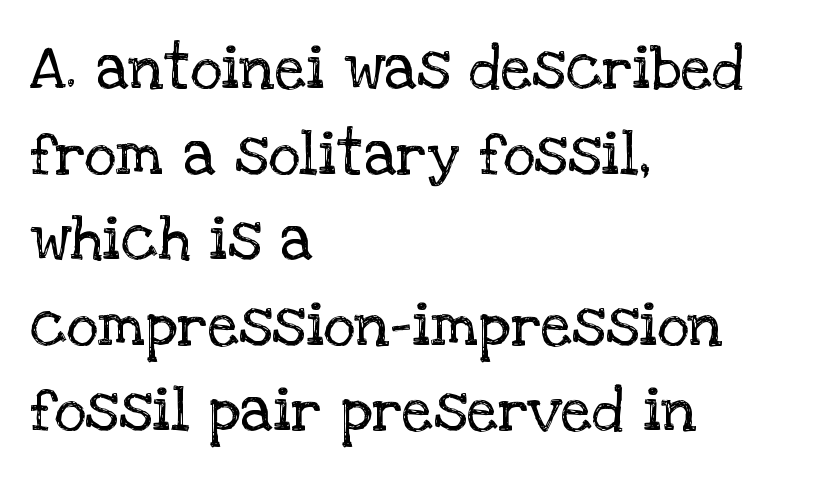
The image shows 62 px regular-weight serif type, upright; set left-aligned, normal line spacing (1.38x), normal letter spacing, not underlined; low stroke contrast and a large x-height.
